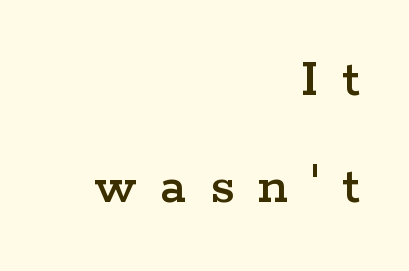
Old-style or modern, the face here clearly has serifs. No word sits above an underline. Successive baselines arrive slowly, with a big drop between each. Visually the block forms a straight wall on the right and a jagged coastline on the left. Think of a printed novel: that variable character pitch is what you see here. The specimen reads as upright at a glance.
